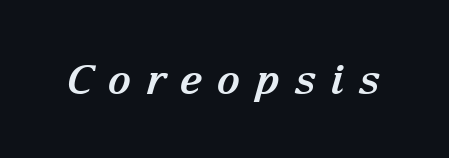
{"serif": "yes", "italic": "yes", "lean": "right", "slant_degrees": 15, "bold": "yes", "weight": "bold", "width": "normal", "stroke_contrast": "medium", "x_height": "medium", "monospaced": "no", "underline": "no", "letter_spacing": "wide", "letter_spacing_em": 0.34, "glyph_px": 41}
